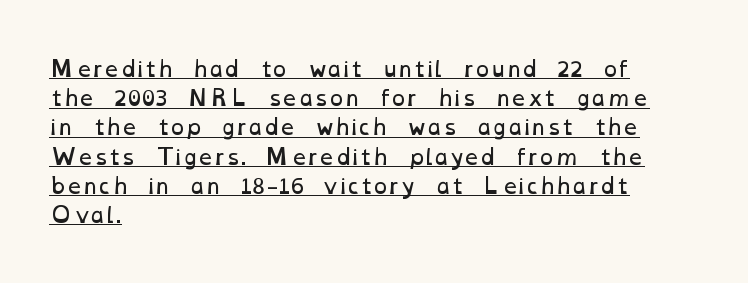
The image shows 21 px text type; set left-aligned, normal line spacing (1.39x), normal letter spacing, underlined.
